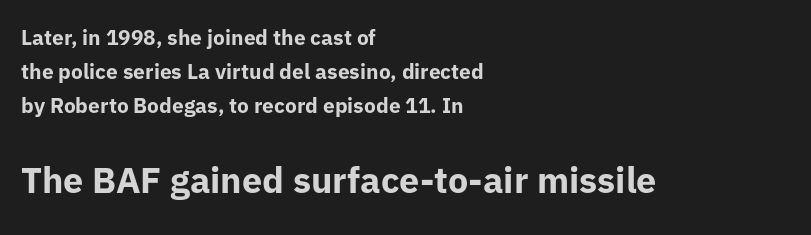
Q: Is the text bold? A: Yes.
Q: Is the text italic (slanted)? A: No, it is upright.
Q: Is the typeface a serif or a sans-serif typeface? A: Sans-serif.
Q: Is the text underlined? A: No.
Q: How is the paragraph aligned? A: Left-aligned.
Q: Is the spacing between letters normal or unusually wide? A: Normal.
Q: Is the spacing between lines tight, normal or loose? A: Normal.
Q: Which block of text is set in a larger size, the first (top) or the second (bottom)? A: The second (bottom) one.
Q: Width (condensed, normal, or wide)? A: Normal.
Q: Stroke contrast? A: Low.
Q: x-height? A: Medium.
Q: Monospaced? A: No.
